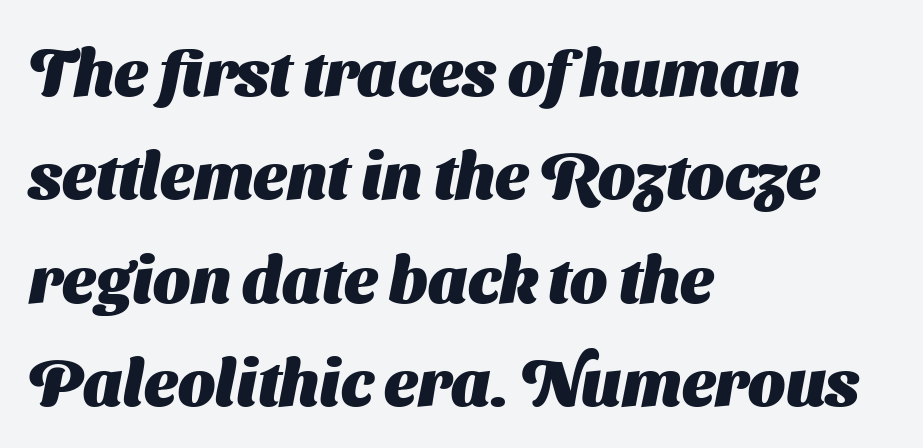
Here the glyphs are tracked normally, forming tight word shapes. This is heavy type, rendered in bold. The strip under each line holds only bare page. Typographically, this falls in the sans-serif category. These lines stack with their left ends in a neat column. Baseline-to-baseline distance is the conventional proportion of letter height.
